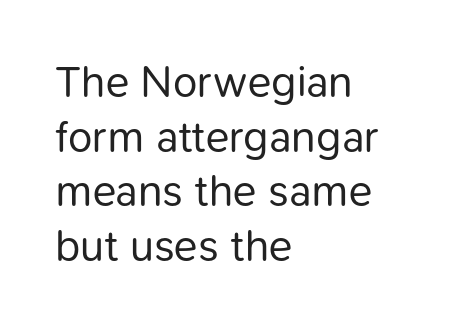
Q: Is the text bold? A: No.
Q: Is the text italic (slanted)? A: No, it is upright.
Q: Is the typeface a serif or a sans-serif typeface? A: Sans-serif.
Q: Is the text underlined? A: No.
Q: How is the paragraph aligned? A: Left-aligned.
Q: Is the spacing between letters normal or unusually wide? A: Normal.
Q: Width (condensed, normal, or wide)? A: Normal.
Q: Stroke contrast? A: Low.
Q: x-height? A: Medium.
Q: Monospaced? A: No.
